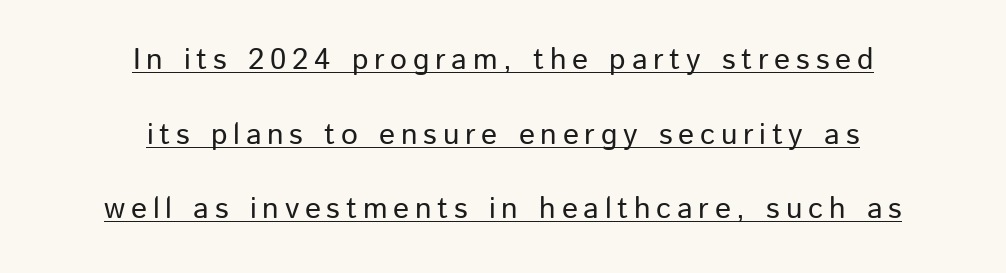
The font family rendered here belongs to the sans-serif group. Regarding leading, the lines here are spaced well apart. The letters advance in unequal steps, a hallmark of proportional type. Underlined type. The letters stand upright; this is a roman face.
